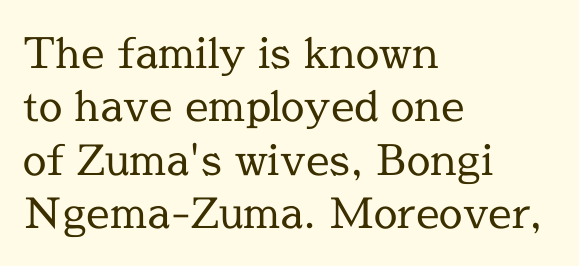
{"serif": "yes", "italic": "no", "bold": "no", "weight": "regular", "width": "normal", "x_height": "medium", "monospaced": "no", "underline": "no", "align": "left", "line_spacing": "normal", "line_spacing_ratio": 1.27, "letter_spacing": "normal", "letter_spacing_em": 0.0, "glyph_px": 42}
